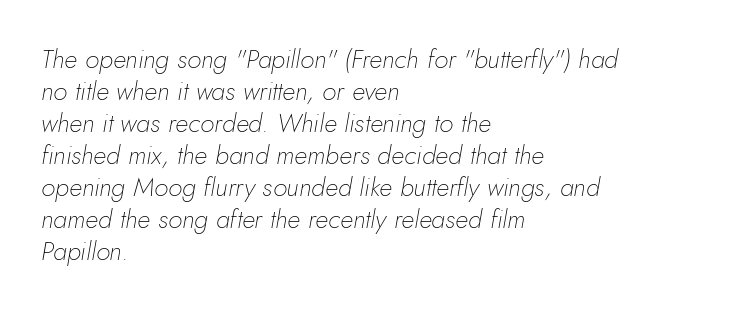
The image shows 26 px text type, italic (leaning right); set left-aligned, line spacing 1.23x, normal letter spacing, not underlined.
